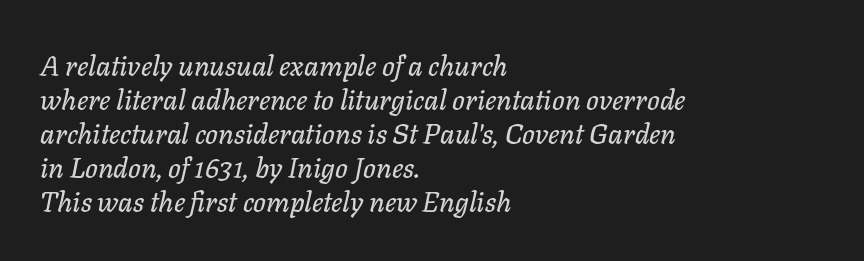
{"italic": "yes", "lean": "right", "slant_degrees": 11, "width": "normal", "stroke_contrast": "low", "x_height": "medium", "monospaced": "no", "underline": "no", "align": "left", "line_spacing_ratio": 1.21, "letter_spacing": "normal", "letter_spacing_em": 0.0, "glyph_px": 28}
